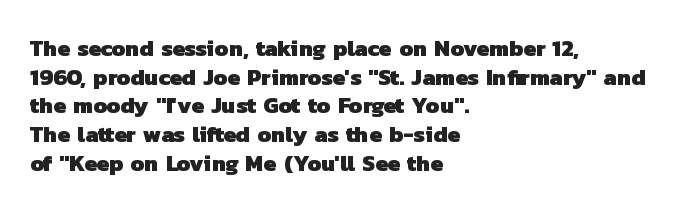
The image shows 23 px bold type; set left-aligned, normal line spacing (1.25x), normal letter spacing, not underlined.
